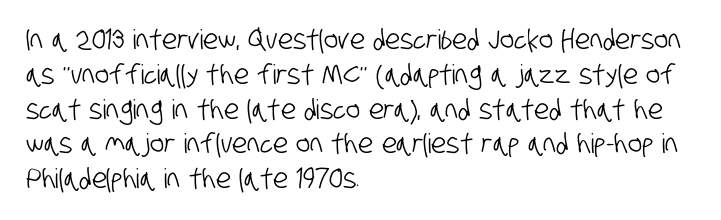
{"underline": "no", "align": "left", "line_spacing": "normal", "line_spacing_ratio": 1.29, "letter_spacing": "normal", "letter_spacing_em": 0.0, "glyph_px": 27}
